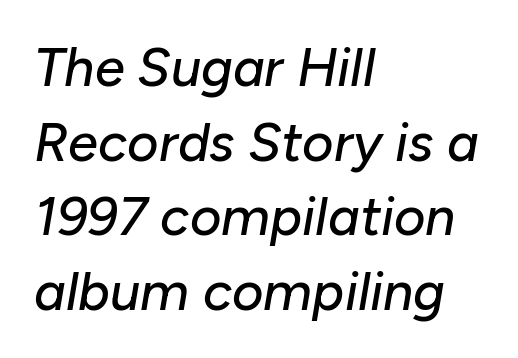
Q: Is the text italic (slanted)? A: Yes, it leans right by about 10 degrees.
Q: Is the text underlined? A: No.
Q: How is the paragraph aligned? A: Left-aligned.
Q: Is the spacing between letters normal or unusually wide? A: Normal.
Q: Is the spacing between lines tight, normal or loose? A: Normal.
Q: Width (condensed, normal, or wide)? A: Normal.
Q: Stroke contrast? A: Low.
Q: x-height? A: Medium.
Q: Monospaced? A: No.
